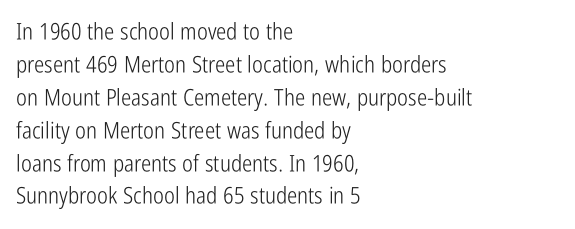
Honestly, the row spacing looks completely unremarkable. Caption: face not bold, strokes unweighted. Posture: vertical. This rendering features lettering with no underline. The setting favours the left margin, as ordinary paragraphs usually do.
